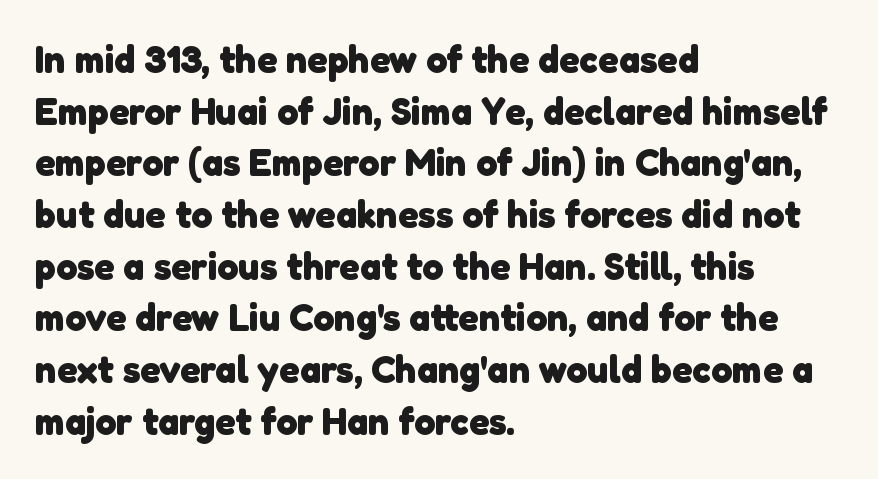
The image shows 38 px heavy sans-serif type; set left-aligned, normal line spacing (1.36x), normal letter spacing, not underlined; low stroke contrast and a medium x-height.
